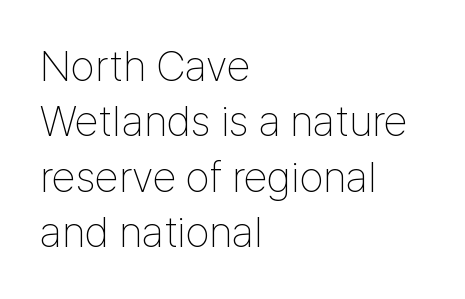
Q: Is the text bold? A: No.
Q: Is the text italic (slanted)? A: No, it is upright.
Q: Is the typeface a serif or a sans-serif typeface? A: Sans-serif.
Q: Is the text underlined? A: No.
Q: How is the paragraph aligned? A: Left-aligned.
Q: Is the spacing between letters normal or unusually wide? A: Normal.
Q: Is the spacing between lines tight, normal or loose? A: Normal.
Q: Width (condensed, normal, or wide)? A: Condensed.
Q: Stroke contrast? A: Low.
Q: x-height? A: Medium.
Q: Monospaced? A: No.
